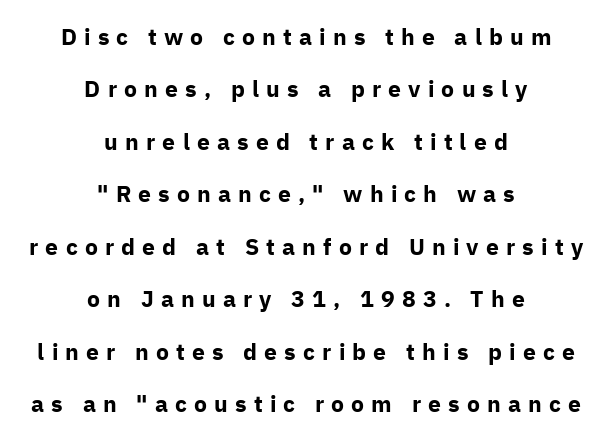
The image shows 23 px bold type, upright; set centered, loose line spacing (2.28x), unusually wide letter spacing (+0.31 em), not underlined.
